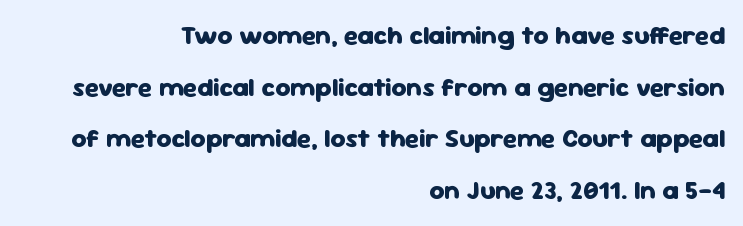
This sample uses an upright cut, with every glyph sitting square on the baseline. Only glyphs here, with clear space below each row. Stroke thickness is high; the sample reads as a true bold. One glance says open: line gaps are wider than usual. The face used here is rendered with its standard letterfit.
